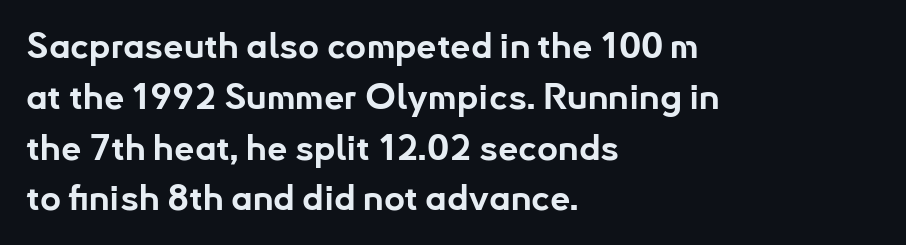
The passage is arranged the way most books set body copy — flush left. Typographic density is high because the face is bold. Designer's note — italics off, roman on. Notice how descenders clear the ascenders below comfortably — that's standard leading. Descender tails drop into unmarked territory. Looks like regular typesetting: each glyph gets only the width it needs.
